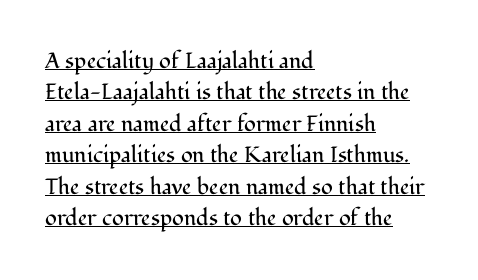
The image shows 22 px text type, upright; set left-aligned, normal line spacing (1.43x), normal letter spacing, underlined.
